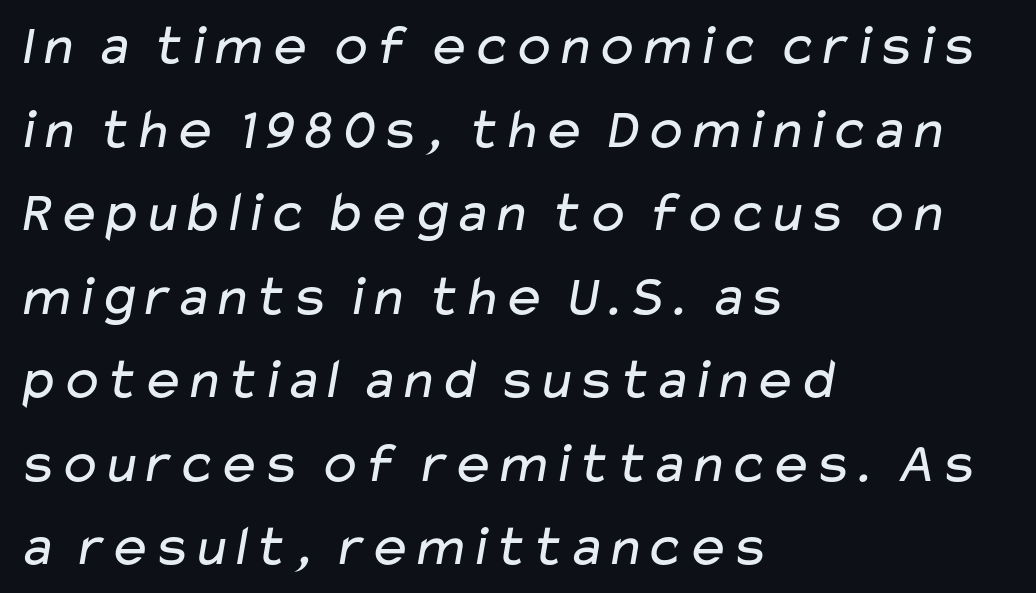
Horizontally, the lines are justified to the leading edge only. Regarding serifs, this sample does without them. Observe the ordinary spacing: letters are neighbours, not strangers. The passage shown stacks its lines at a standard gap. The weight would be labelled regular, book, light, or lighter still. This sample has the flowing, uneven cadence of proportional lettering.
